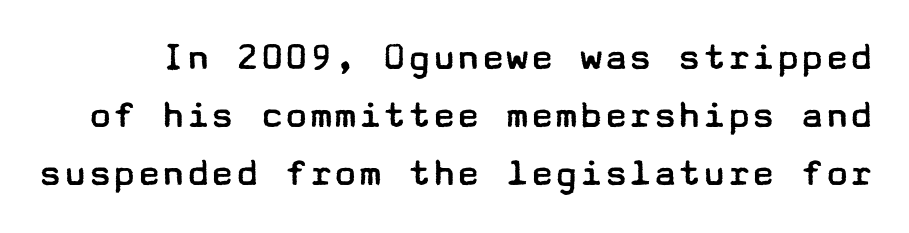
Q: Is the text bold? A: No.
Q: Is the text italic (slanted)? A: No, it is upright.
Q: Is the typeface a serif or a sans-serif typeface? A: Sans-serif.
Q: Is the text underlined? A: No.
Q: Is the spacing between letters normal or unusually wide? A: Normal.
Q: Is the spacing between lines tight, normal or loose? A: Normal.
Q: Width (condensed, normal, or wide)? A: Wide.
Q: Stroke contrast? A: Low.
Q: x-height? A: Medium.
